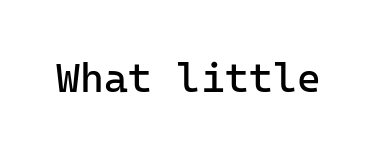
Q: Is the text bold? A: No.
Q: Is the text italic (slanted)? A: No, it is upright.
Q: Is the typeface a serif or a sans-serif typeface? A: Sans-serif.
Q: Is the text underlined? A: No.
Q: Is the spacing between letters normal or unusually wide? A: Normal.
Q: Width (condensed, normal, or wide)? A: Normal.
Q: Stroke contrast? A: Low.
Q: x-height? A: Medium.
Q: Monospaced? A: Yes.
